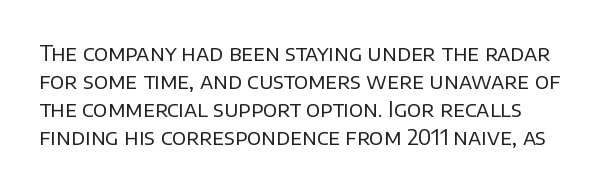
Plain, unruled lines of type. Caption: standard tracking, unaltered. The lettering stays uniformly vertical, giving the passage a roman look. The characters are drawn with everyday or finer stroke widths. Reading down the column, the eye jumps a familiar distance to each next line.
